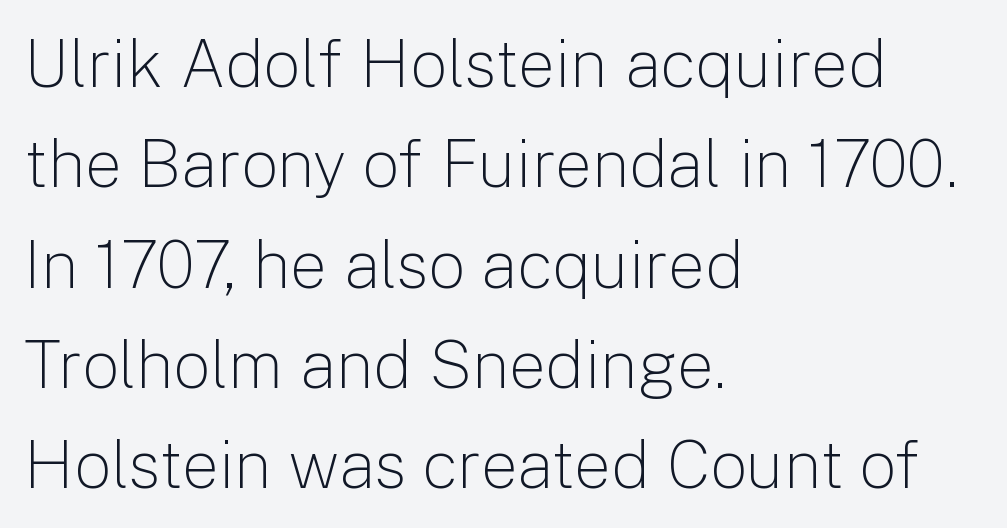
The image shows 66 px light sans-serif type, upright; set left-aligned, normal line spacing (1.52x), normal letter spacing, not underlined; low stroke contrast and a medium x-height.
